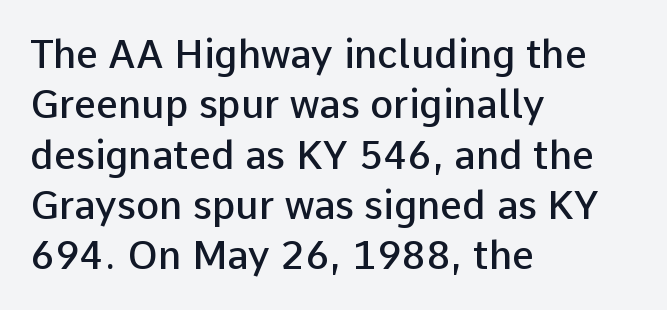
Q: Is the text bold? A: Semi-bold.
Q: Is the text italic (slanted)? A: No, it is upright.
Q: Is the typeface a serif or a sans-serif typeface? A: Sans-serif.
Q: Is the text underlined? A: No.
Q: How is the paragraph aligned? A: Left-aligned.
Q: Is the spacing between letters normal or unusually wide? A: Normal.
Q: Is the spacing between lines tight, normal or loose? A: Normal.
Q: Width (condensed, normal, or wide)? A: Normal.
Q: Stroke contrast? A: Low.
Q: x-height? A: Medium.
Q: Monospaced? A: No.
